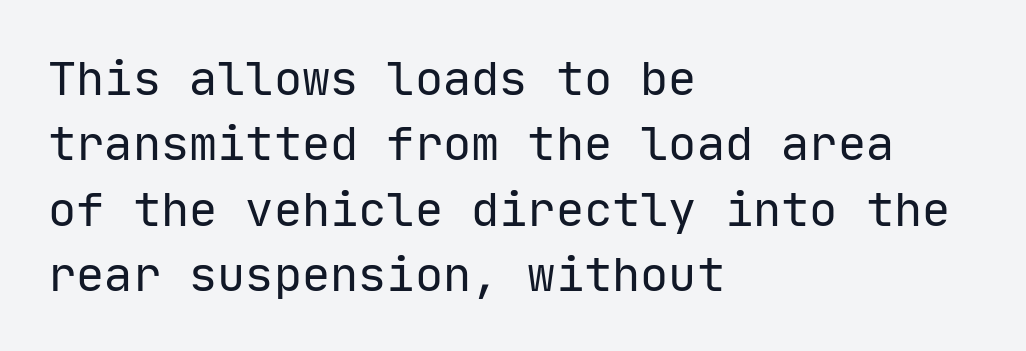
{"serif": "no", "italic": "no", "bold": "no", "weight": "regular", "width": "normal", "stroke_contrast": "low", "x_height": "medium", "monospaced": "yes", "underline": "no", "align": "left", "line_spacing": "normal", "line_spacing_ratio": 1.39, "letter_spacing": "normal", "letter_spacing_em": 0.0, "glyph_px": 47}
